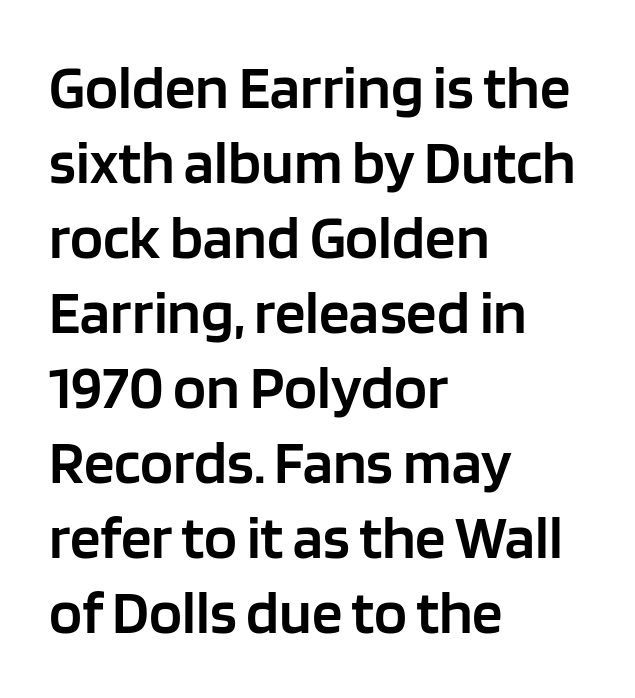
{"serif": "no", "italic": "no", "bold": "semi", "weight": "semibold", "width": "normal", "stroke_contrast": "low", "x_height": "large", "monospaced": "no", "underline": "no", "align": "left", "line_spacing_ratio": 1.23, "letter_spacing": "normal", "letter_spacing_em": 0.0, "glyph_px": 61}
